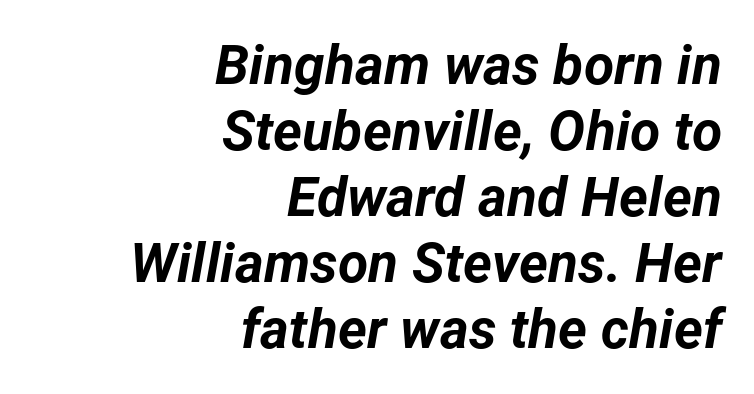
{"italic": "yes", "lean": "right", "slant_degrees": 12, "bold": "yes", "weight": "bold", "width": "normal", "stroke_contrast": "low", "x_height": "medium", "monospaced": "no", "underline": "no", "align": "right", "line_spacing_ratio": 1.2, "letter_spacing": "normal", "letter_spacing_em": 0.0, "glyph_px": 55}
